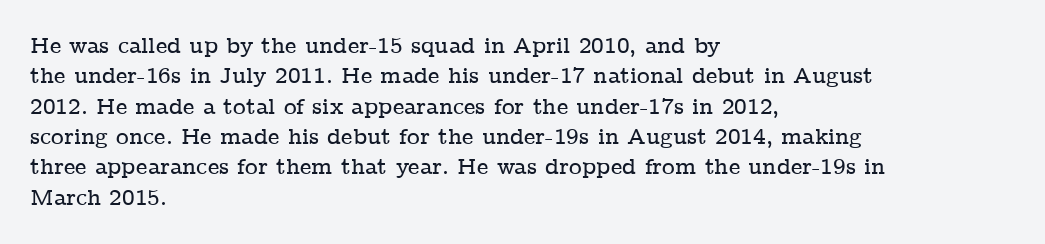
{"italic": "no", "underline": "no", "align": "left", "line_spacing": "normal", "line_spacing_ratio": 1.38, "letter_spacing": "normal", "letter_spacing_em": 0.0, "glyph_px": 22}
